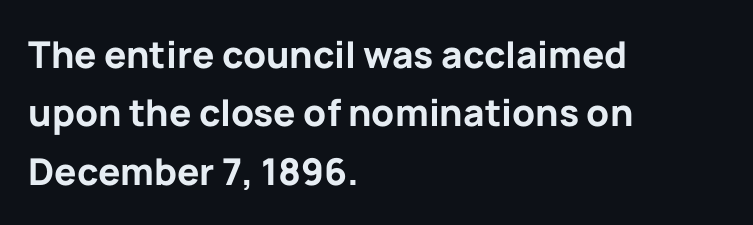
The image shows 37 px bold sans-serif type, upright; set left-aligned, normal line spacing (1.58x), normal letter spacing, not underlined; low stroke contrast and a medium x-height.
